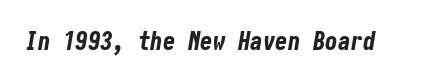
Emphasis by weight is at full strength: bold. Observe the lean: these are italic letterforms. Underlining? Definitely not there. Observe the ordinary spacing: letters are neighbours, not strangers.
